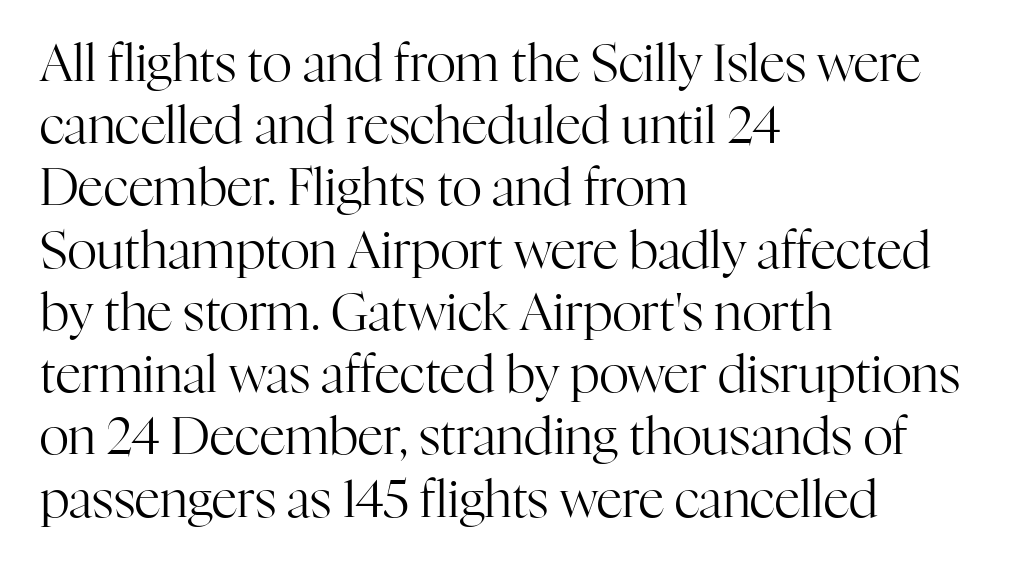
Typographically, this falls in the serif category. Short and long lines alike share a common starting point at left. Underlining? Definitely not there. Weight: in the light-to-regular range. The lettering stays uniformly vertical, giving the passage a roman look.
